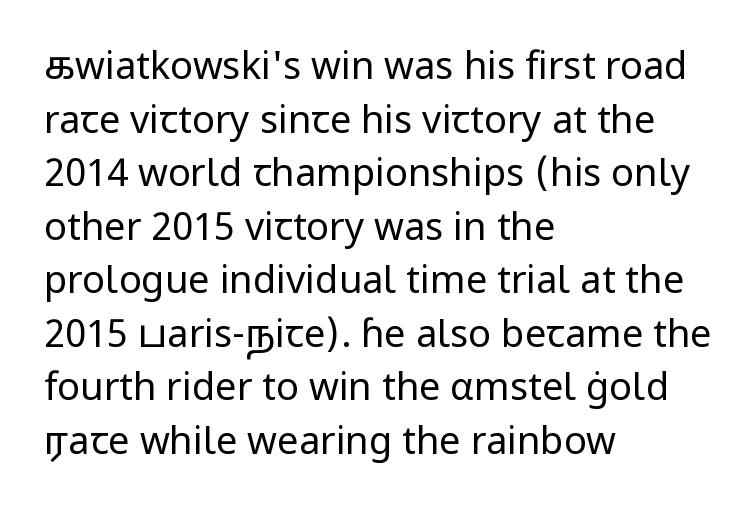
{"serif": "no", "italic": "no", "bold": "no", "weight": "regular", "width": "normal", "stroke_contrast": "low", "x_height": "medium", "monospaced": "no", "underline": "no", "align": "left", "line_spacing": "normal", "line_spacing_ratio": 1.41, "letter_spacing": "normal", "letter_spacing_em": 0.0, "glyph_px": 38}
